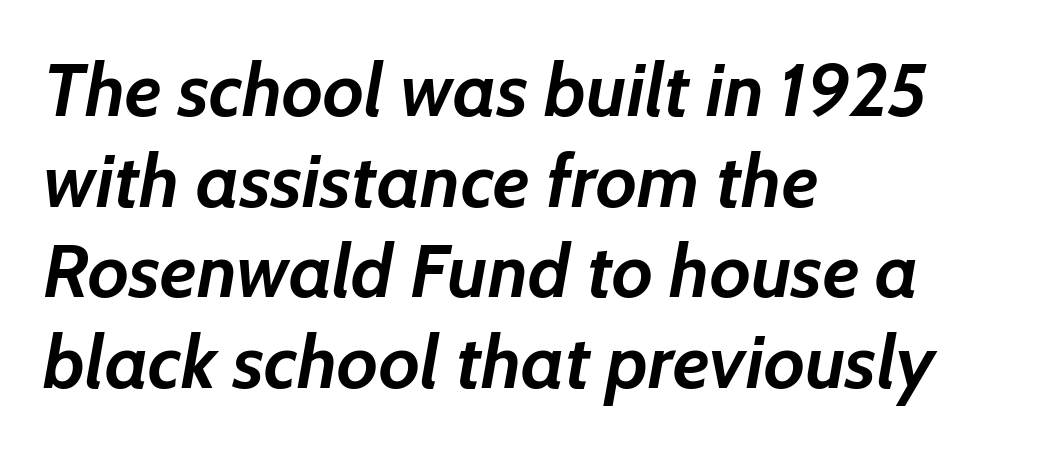
Pretty heavy lettering here — definitely bold. Plain, unruled lines of type. Spacing verdict: proportional, widths tailored to each character. Observe the ordinary spacing: letters are neighbours, not strangers. Quick note: italic. Casual observation: everything's shoved over to the left.
